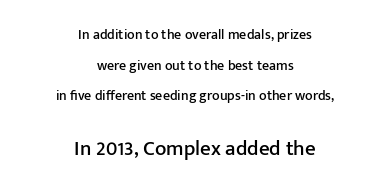
Q: Is the text italic (slanted)? A: No, it is upright.
Q: Is the text underlined? A: No.
Q: How is the paragraph aligned? A: Centered.
Q: Is the spacing between letters normal or unusually wide? A: Normal.
Q: Is the spacing between lines tight, normal or loose? A: Loose.
Q: Which block of text is set in a larger size, the first (top) or the second (bottom)? A: The second (bottom) one.
